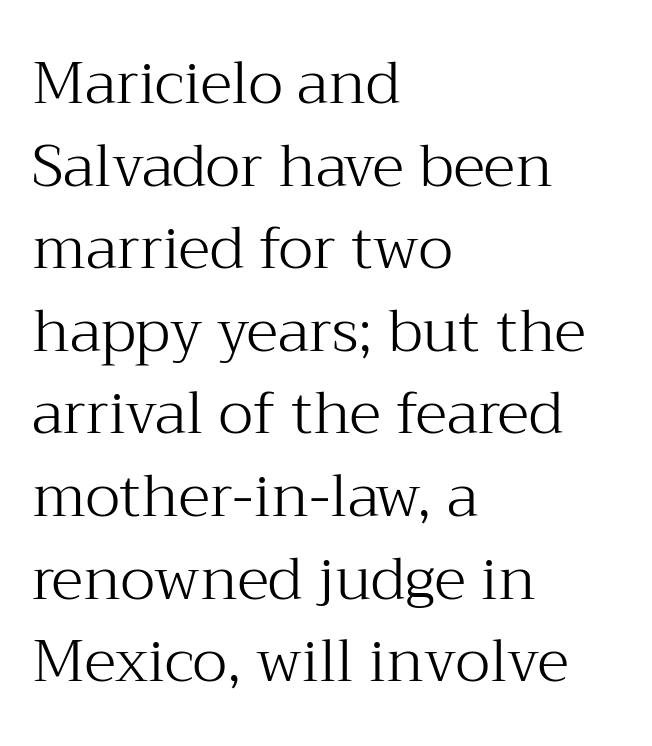
{"serif": "yes", "italic": "no", "bold": "no", "weight": "light", "width": "normal", "stroke_contrast": "medium", "x_height": "medium", "monospaced": "no", "underline": "no", "align": "left", "line_spacing": "normal", "line_spacing_ratio": 1.4, "letter_spacing": "normal", "letter_spacing_em": 0.0, "glyph_px": 59}
